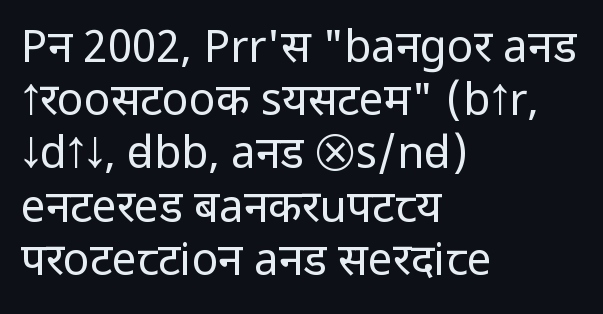
Q: Is the text bold? A: No.
Q: Is the text italic (slanted)? A: No, it is upright.
Q: Is the typeface a serif or a sans-serif typeface? A: Sans-serif.
Q: Is the text underlined? A: No.
Q: How is the paragraph aligned? A: Left-aligned.
Q: Is the spacing between letters normal or unusually wide? A: Normal.
Q: Width (condensed, normal, or wide)? A: Condensed.
Q: Stroke contrast? A: Low.
Q: x-height? A: Large.
Q: Monospaced? A: No.
